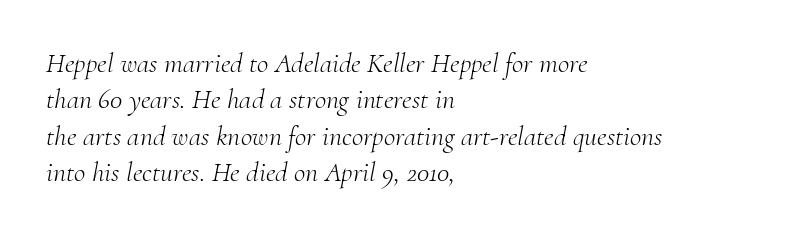
Q: Is the text bold? A: No.
Q: Is the text italic (slanted)? A: Yes, it leans right by about 10 degrees.
Q: Is the typeface a serif or a sans-serif typeface? A: Serif.
Q: Is the text underlined? A: No.
Q: How is the paragraph aligned? A: Left-aligned.
Q: Is the spacing between letters normal or unusually wide? A: Normal.
Q: Is the spacing between lines tight, normal or loose? A: Normal.
Q: Width (condensed, normal, or wide)? A: Normal.
Q: Stroke contrast? A: Medium.
Q: x-height? A: Small.
Q: Monospaced? A: No.
